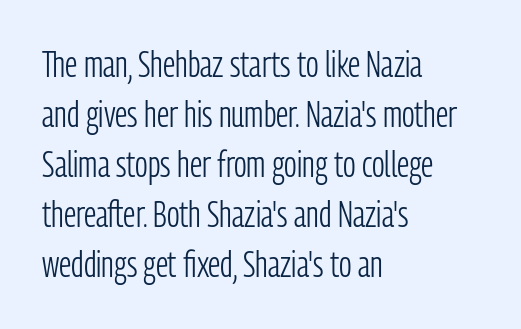
The strokes carry an ordinary text weight at most. The lines sit at an ordinary, default distance from one another. The letters advance in unequal steps, a hallmark of proportional type. The text was rendered using a sans face with plain stroke endings. Nobody touched the tracking dial on this one. Any mark beneath the type? The region is blank.
